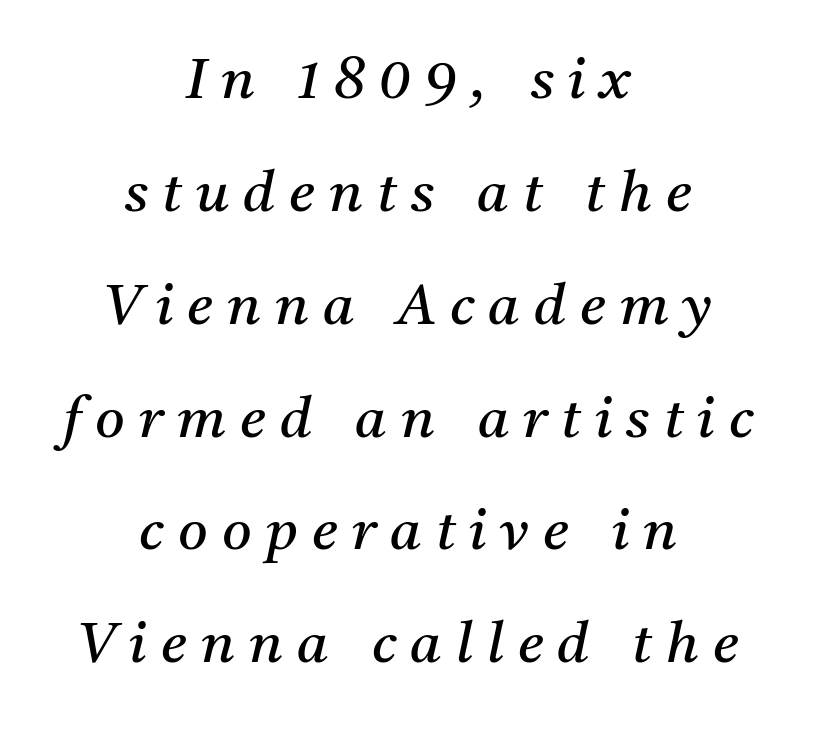
{"serif": "yes", "italic": "yes", "lean": "right", "slant_degrees": 11, "bold": "no", "weight": "regular", "width": "normal", "stroke_contrast": "medium", "x_height": "medium", "monospaced": "no", "underline": "no", "align": "center", "line_spacing": "loose", "line_spacing_ratio": 1.98, "letter_spacing": "wide", "letter_spacing_em": 0.25, "glyph_px": 57}
